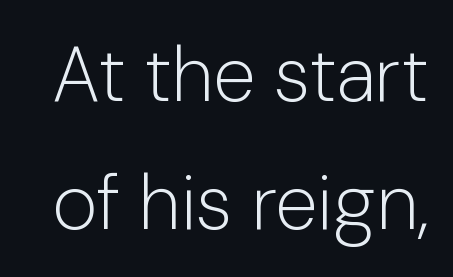
Q: Is the text bold? A: No.
Q: Is the text italic (slanted)? A: No, it is upright.
Q: Is the typeface a serif or a sans-serif typeface? A: Sans-serif.
Q: Is the text underlined? A: No.
Q: Is the spacing between letters normal or unusually wide? A: Normal.
Q: Is the spacing between lines tight, normal or loose? A: Normal.
Q: Width (condensed, normal, or wide)? A: Normal.
Q: Stroke contrast? A: Low.
Q: x-height? A: Medium.
Q: Monospaced? A: No.
